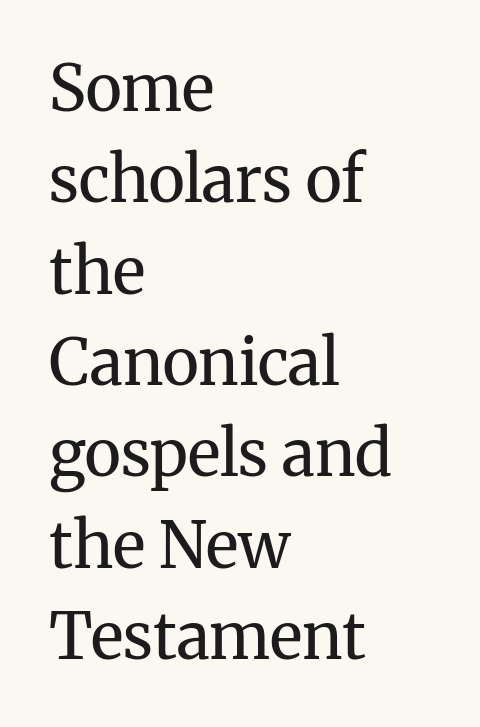
Q: Is the text bold? A: No.
Q: Is the text italic (slanted)? A: No, it is upright.
Q: Is the typeface a serif or a sans-serif typeface? A: Serif.
Q: Is the text underlined? A: No.
Q: How is the paragraph aligned? A: Left-aligned.
Q: Is the spacing between letters normal or unusually wide? A: Normal.
Q: Is the spacing between lines tight, normal or loose? A: Normal.
Q: Width (condensed, normal, or wide)? A: Normal.
Q: Stroke contrast? A: Medium.
Q: x-height? A: Medium.
Q: Monospaced? A: No.
